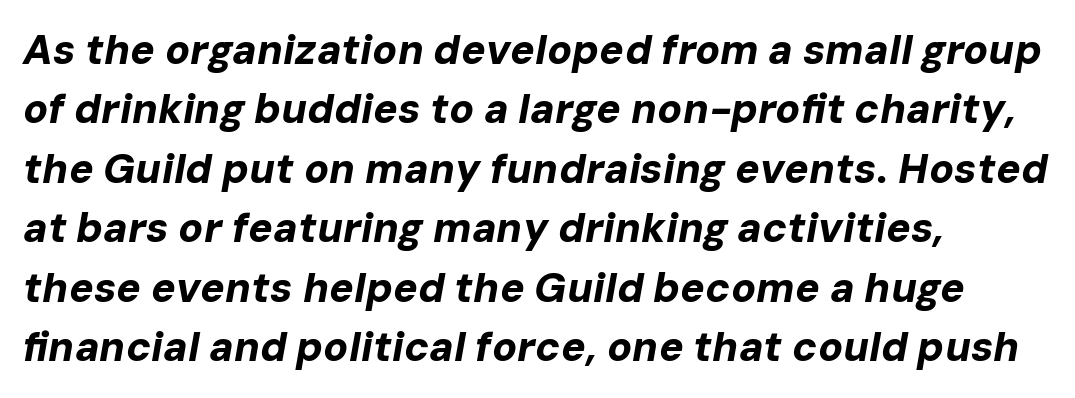
Underline: absent. Tracking here is standard; glyphs follow each other at the usual distance. The letters are slanted; this is an italic face. Chunky letters — that's bold for sure. These lines are rendered in a variable-pitch font. Short and long lines alike share a common starting point at left.
